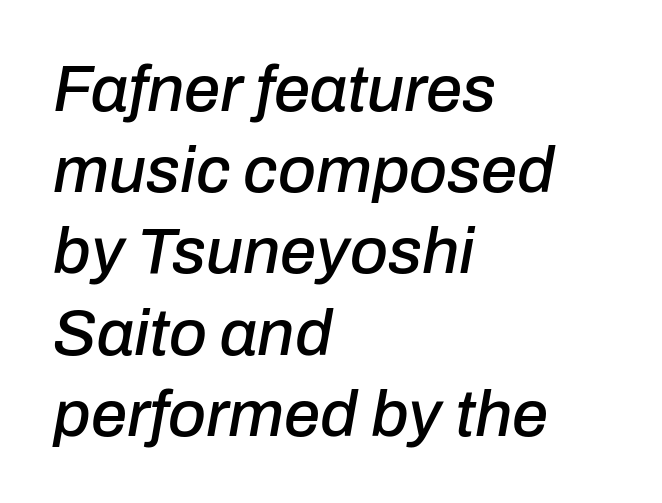
An italicized treatment has been applied to the whole sample. The strip under each line holds only bare page. Note the varied advance widths — an 'i' is clearly narrower than an 'm'. Summary of vertical rhythm: regular, with standard interline spacing. This sample is left-justified, so line endings fall wherever the words run out. Observe the ordinary spacing: letters are neighbours, not strangers.
